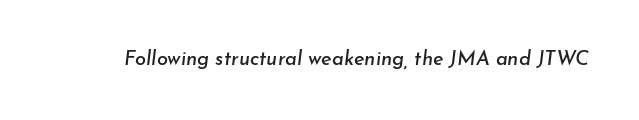
The image shows 20 px text type, italic (leaning right); set normal letter spacing, not underlined.
